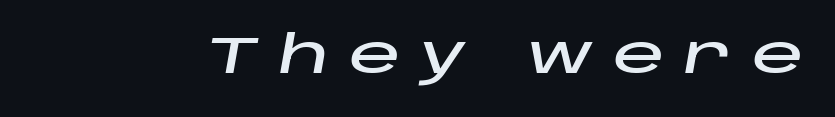
{"italic": "yes", "lean": "right", "slant_degrees": 10, "width": "wide", "stroke_contrast": "low", "x_height": "large", "monospaced": "no", "underline": "no", "letter_spacing": "wide", "letter_spacing_em": 0.37, "glyph_px": 52}
